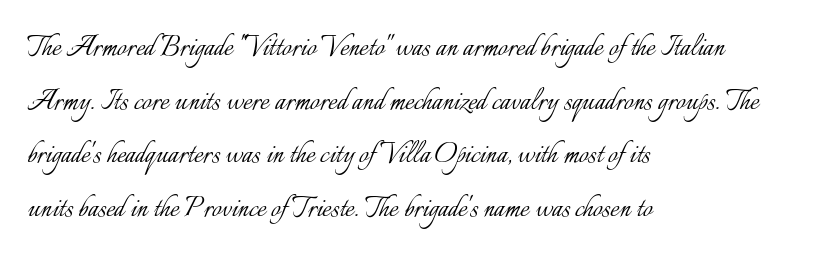
Observe the ordinary spacing: letters are neighbours, not strangers. The rag falls on the right side of this text block. This sample keeps an unexceptional amount of space between lines. The gap between lines stays unmarked.
